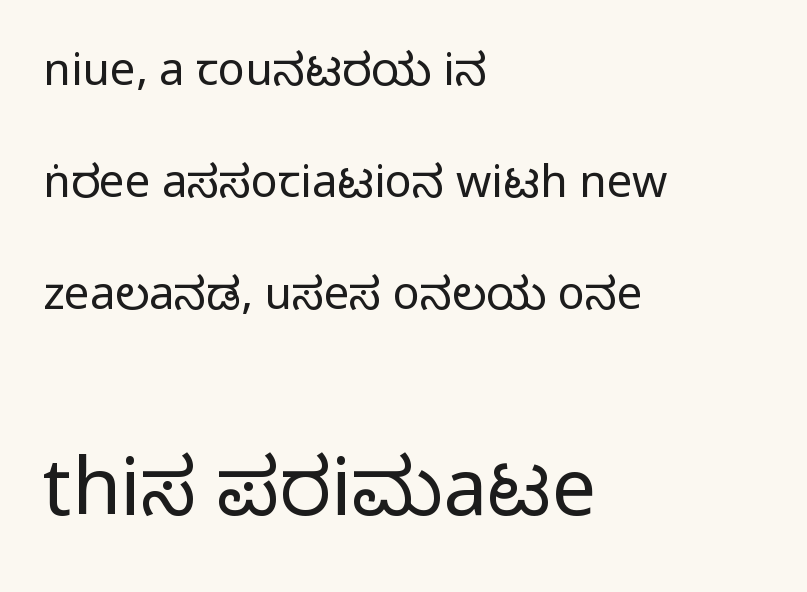
The image shows 79 px regular-weight, condensed sans-serif type, upright; set left-aligned, loose line spacing (2.49x), normal letter spacing, not underlined; the second (bottom) block is 1.76x larger; low stroke contrast and a large x-height.
